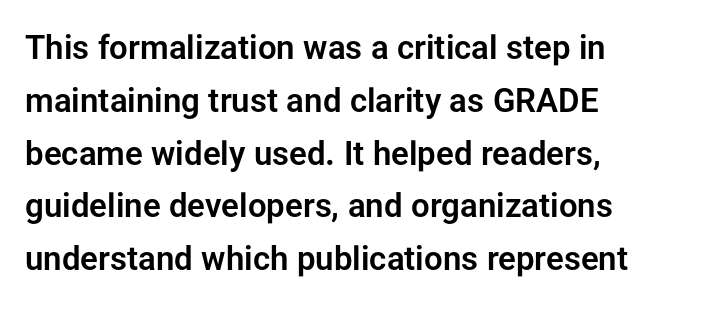
Q: Is the text italic (slanted)? A: No, it is upright.
Q: Is the typeface a serif or a sans-serif typeface? A: Sans-serif.
Q: Is the text underlined? A: No.
Q: How is the paragraph aligned? A: Left-aligned.
Q: Is the spacing between letters normal or unusually wide? A: Normal.
Q: Is the spacing between lines tight, normal or loose? A: Normal.
Q: Width (condensed, normal, or wide)? A: Normal.
Q: Stroke contrast? A: Low.
Q: x-height? A: Medium.
Q: Monospaced? A: No.
